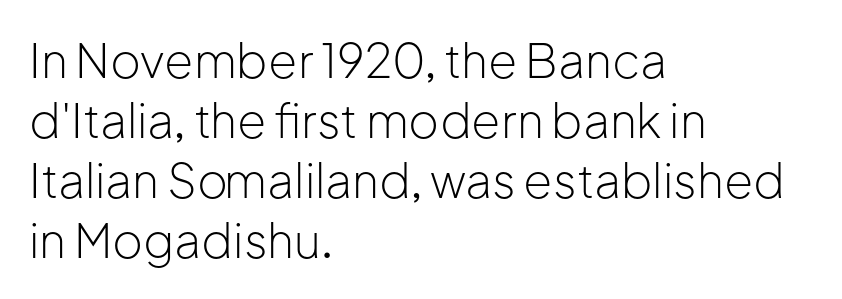
The image shows 47 px light sans-serif type, upright; set left-aligned, normal line spacing (1.28x), normal letter spacing, not underlined; low stroke contrast and a medium x-height.
